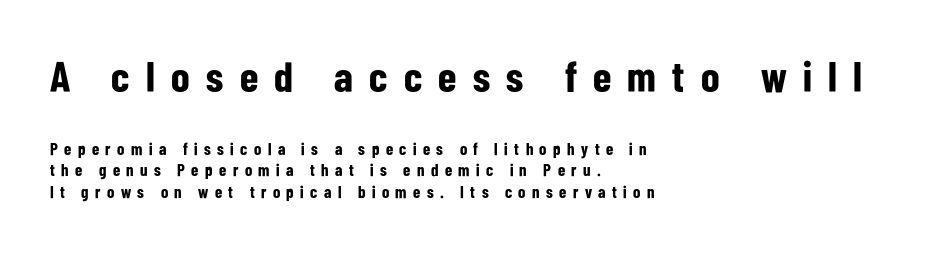
Q: Is the text bold? A: Yes.
Q: Is the text italic (slanted)? A: No, it is upright.
Q: Is the typeface a serif or a sans-serif typeface? A: Sans-serif.
Q: Is the text underlined? A: No.
Q: How is the paragraph aligned? A: Left-aligned.
Q: Is the spacing between letters normal or unusually wide? A: Unusually wide.
Q: Is the spacing between lines tight, normal or loose? A: Normal.
Q: Which block of text is set in a larger size, the first (top) or the second (bottom)? A: The first (top) one.
Q: Width (condensed, normal, or wide)? A: Condensed.
Q: Stroke contrast? A: Low.
Q: x-height? A: Medium.
Q: Monospaced? A: No.
